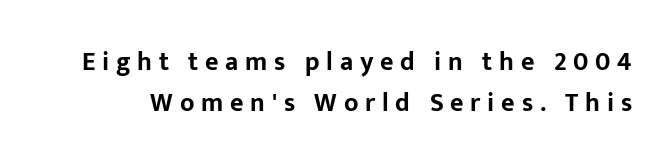
Its strokes are broad and dark, the hallmark of bold type. Rule under the text: the space is simply empty. The space between consecutive lines is moderate. Style check: upright. Glyph-to-glyph distance is far greater than everyday printed text.
